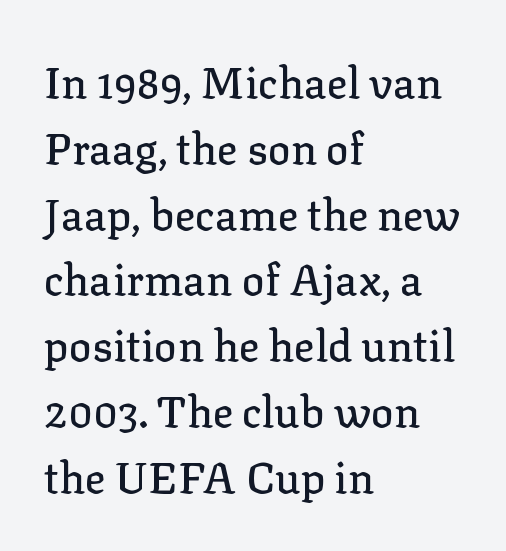
The image shows 43 px serif type, upright; set left-aligned, normal line spacing (1.53x), normal letter spacing, not underlined; low stroke contrast and a medium x-height.
